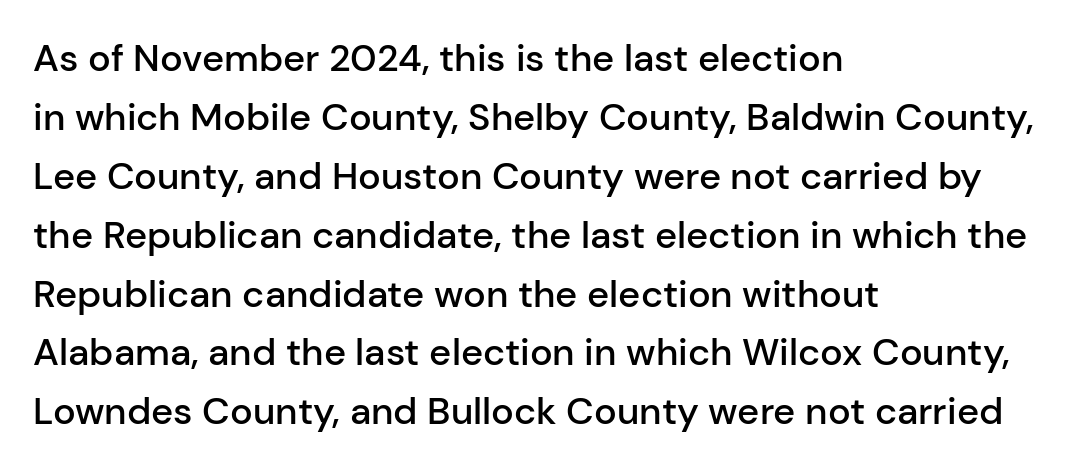
Is this a fixed-width face? No — the glyphs have proportional, varying widths. The baseline area is clear. The compositor pushed each line to the left boundary. Quick note: interline space is typical. In terms of letterform style, serifs are entirely absent. The lettering holds an erect, upright posture throughout.
